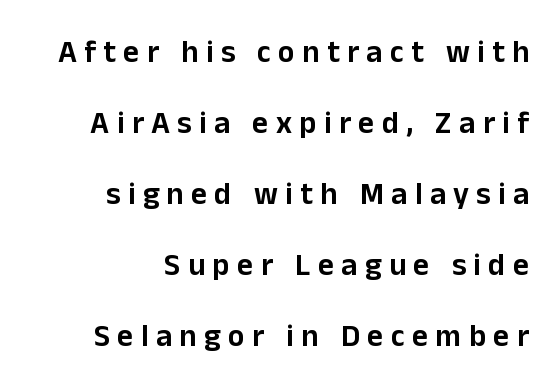
{"serif": "no", "italic": "no", "width": "normal", "stroke_contrast": "low", "x_height": "medium", "monospaced": "no", "underline": "no", "align": "right", "line_spacing": "loose", "line_spacing_ratio": 2.29, "letter_spacing": "wide", "letter_spacing_em": 0.24, "glyph_px": 31}
